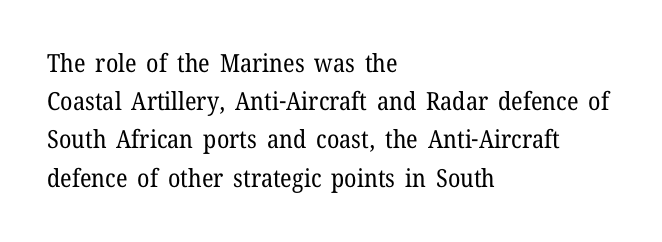
The image shows 25 px text type, upright; set left-aligned, normal line spacing (1.53x), normal letter spacing, not underlined.
